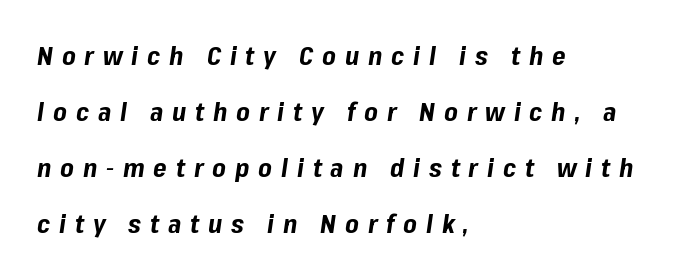
The font is running at its bold setting. The typesetter chose a ragged-right arrangement here. Beneath every word, the page is bare. Does the leading feel generous? Absolutely, it's lavish.
